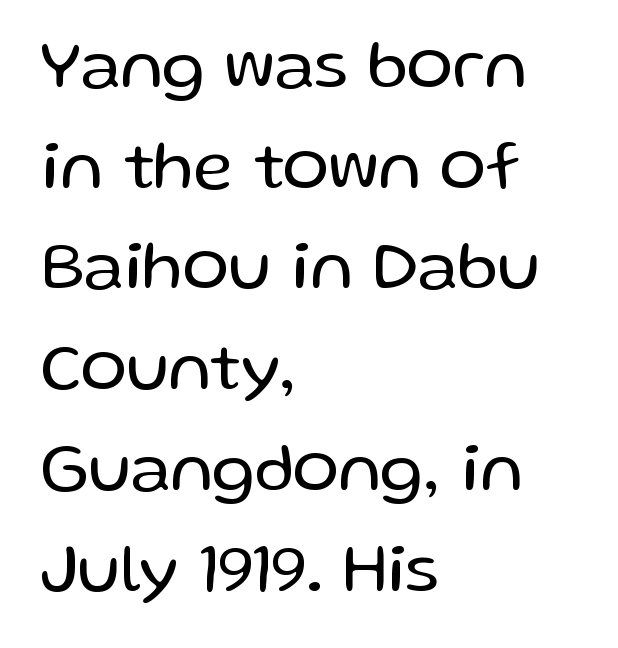
Nobody drew a line under any word here. The text was rendered using a sans face with plain stroke endings. Posture: straight, roman, zero tilt. One glance says typical: line gaps are just what's usual.
